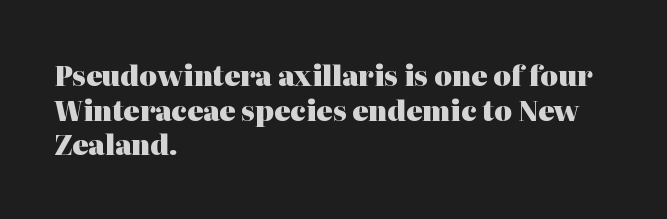
{"italic": "no", "bold": "yes", "underline": "no", "align": "left", "line_spacing": "normal", "line_spacing_ratio": 1.28, "letter_spacing": "normal", "letter_spacing_em": 0.0, "glyph_px": 27}
